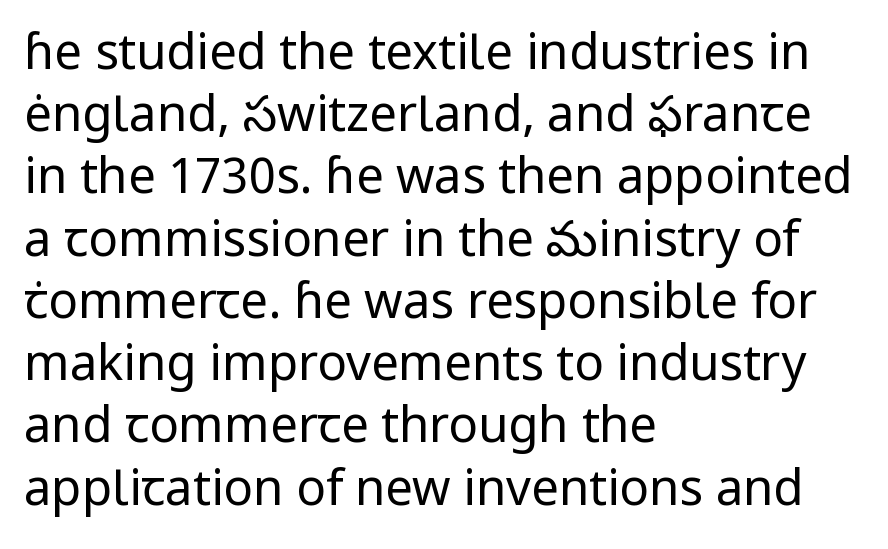
The image shows 49 px regular-weight sans-serif type, upright; set left-aligned, normal line spacing (1.27x), normal letter spacing, not underlined; low stroke contrast and a medium x-height.
